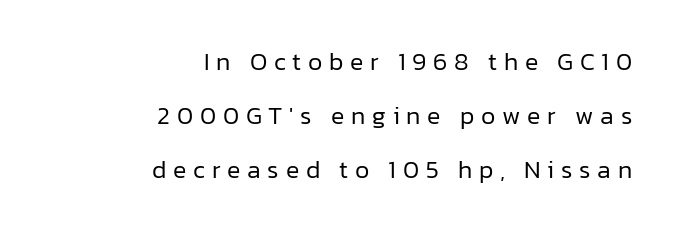
Q: Is the text bold? A: No.
Q: Is the text italic (slanted)? A: No, it is upright.
Q: Is the text underlined? A: No.
Q: How is the paragraph aligned? A: Right-aligned.
Q: Is the spacing between letters normal or unusually wide? A: Unusually wide.
Q: Is the spacing between lines tight, normal or loose? A: Loose.
